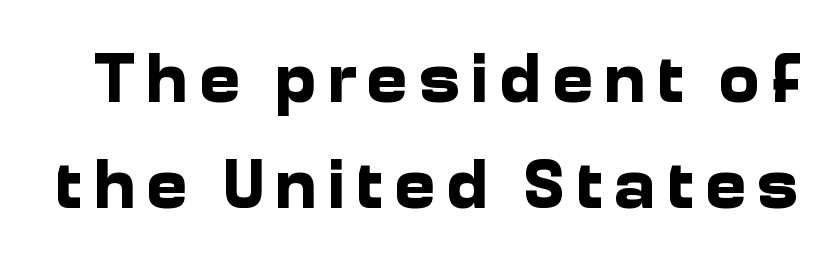
Q: Is the text bold? A: Yes.
Q: Is the text italic (slanted)? A: No, it is upright.
Q: Is the typeface a serif or a sans-serif typeface? A: Sans-serif.
Q: Is the text underlined? A: No.
Q: Is the spacing between lines tight, normal or loose? A: Normal.
Q: Width (condensed, normal, or wide)? A: Normal.
Q: Stroke contrast? A: Low.
Q: x-height? A: Medium.
Q: Monospaced? A: No.
